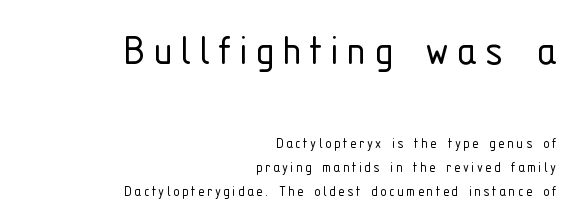
The weight would be labelled regular, book, light, or lighter still. Words float on clear page, feet unadorned. Vertical spacing — default. Block one is the big one; block two sits smaller underneath. The typeface chosen for these lines omits serifs. The paragraph has a hard right edge and a soft left edge.
